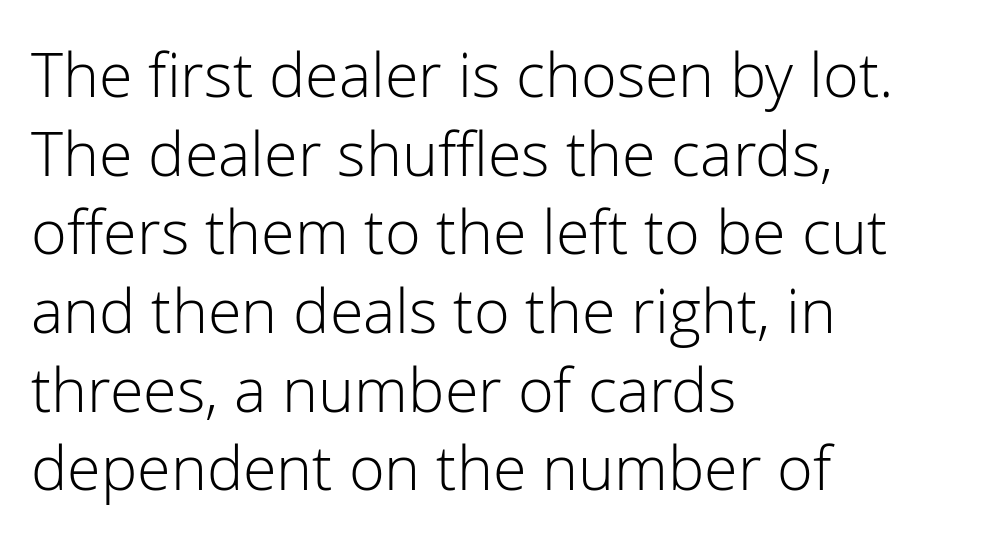
The image shows 61 px light sans-serif type, upright; set left-aligned, normal line spacing (1.29x), normal letter spacing, not underlined; low stroke contrast and a medium x-height.
